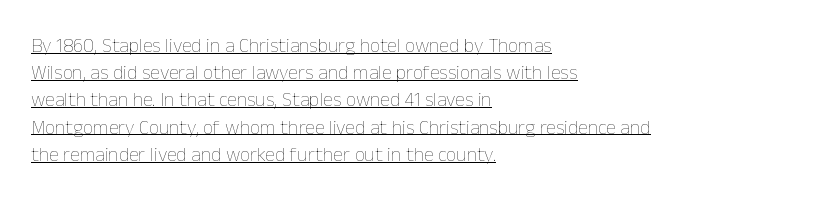
Q: Is the text bold? A: No.
Q: Is the text italic (slanted)? A: No, it is upright.
Q: Is the text underlined? A: Yes.
Q: How is the paragraph aligned? A: Left-aligned.
Q: Is the spacing between letters normal or unusually wide? A: Normal.
Q: Is the spacing between lines tight, normal or loose? A: Normal.
